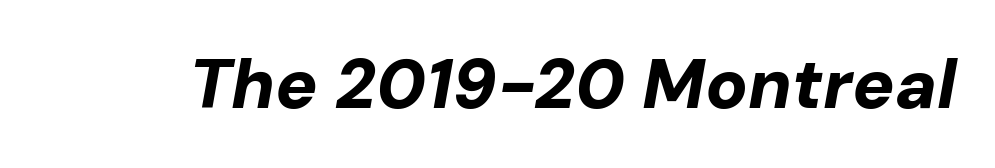
Is this a fixed-width face? No — the glyphs have proportional, varying widths. The sample has been set heavy, in full bold. Glyph-to-glyph distance matches everyday printed text. The words here are not underlined. Is the type slanted? Yes — the strokes lean at a clear angle.
